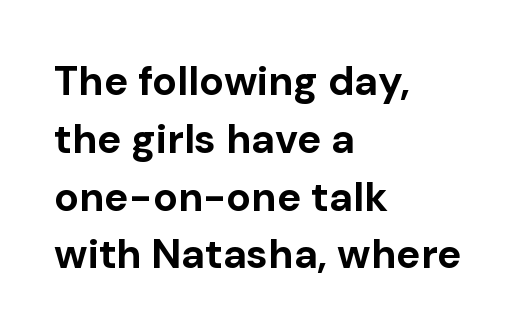
The face used here is a sans, in the tradition of grotesques and geometrics. Posture: straight, roman, zero tilt. Stroke thickness is high; the sample reads as a true bold. Nobody touched the tracking dial on this one. A bare baseline throughout the passage. The rendering anchors every line to the left-hand side.
